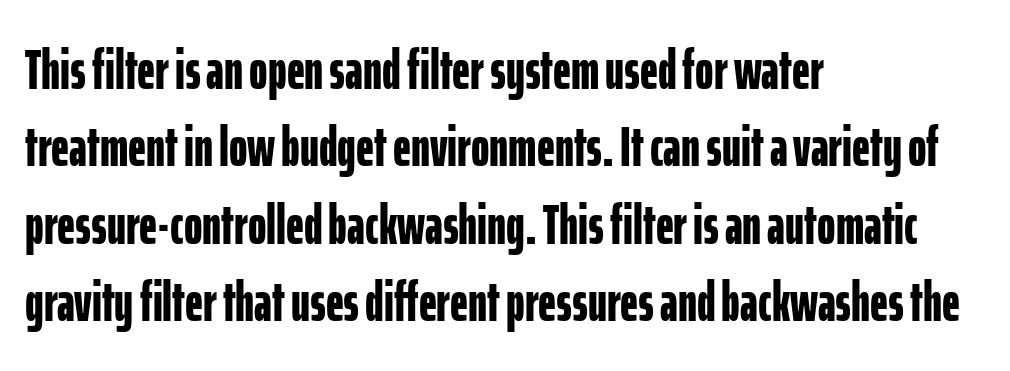
In terms of letterspacing, this is plain default setting. Serifs: no, the terminals of the letterforms are clean. Italic? Not at all — the glyphs are vertical. All the whitespace from short lines collects on the right. Look at the stroke-to-counter ratio: heavy, a bold.
